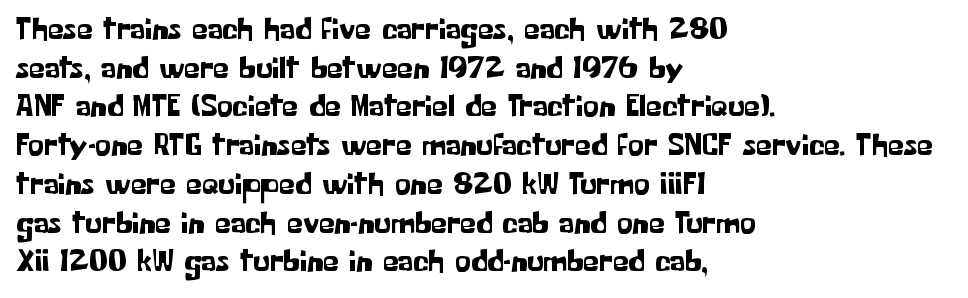
{"serif": "no", "italic": "no", "width": "normal", "stroke_contrast": "low", "x_height": "medium", "monospaced": "no", "underline": "no", "align": "left", "line_spacing_ratio": 1.21, "letter_spacing": "normal", "letter_spacing_em": 0.0, "glyph_px": 32}
